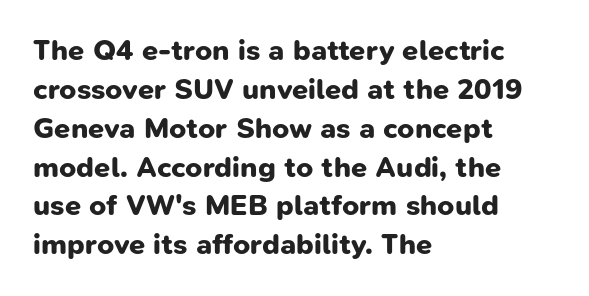
Q: Is the text bold? A: Yes.
Q: Is the typeface a serif or a sans-serif typeface? A: Sans-serif.
Q: Is the text underlined? A: No.
Q: How is the paragraph aligned? A: Left-aligned.
Q: Is the spacing between letters normal or unusually wide? A: Normal.
Q: Is the spacing between lines tight, normal or loose? A: Normal.
Q: Width (condensed, normal, or wide)? A: Normal.
Q: Stroke contrast? A: Low.
Q: x-height? A: Medium.
Q: Monospaced? A: No.
